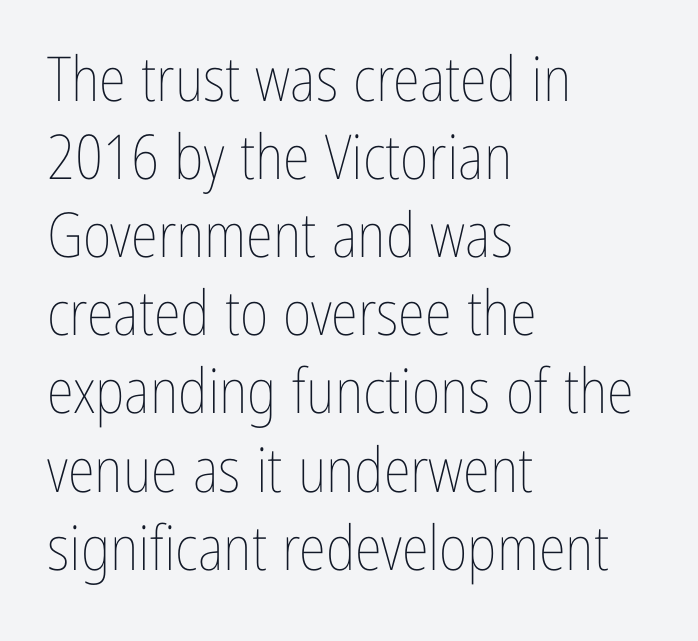
Is this a fixed-width face? No — the glyphs have proportional, varying widths. The rendering uses a moderate line-height, typical for paragraphs. Quick note: underline off. In CSS terms this would be text-align: left.
